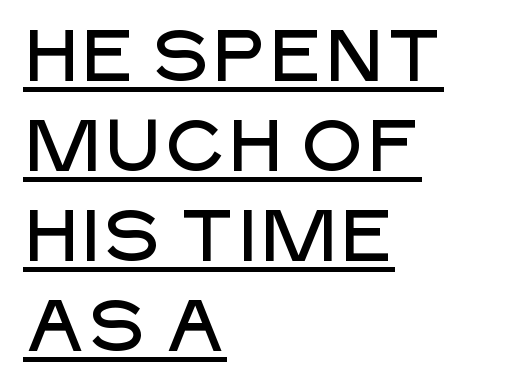
{"serif": "no", "italic": "no", "width": "normal", "stroke_contrast": "low", "x_height": "large", "monospaced": "no", "underline": "yes", "align": "left", "line_spacing": "normal", "line_spacing_ratio": 1.25, "letter_spacing": "normal", "letter_spacing_em": 0.0, "glyph_px": 72}
